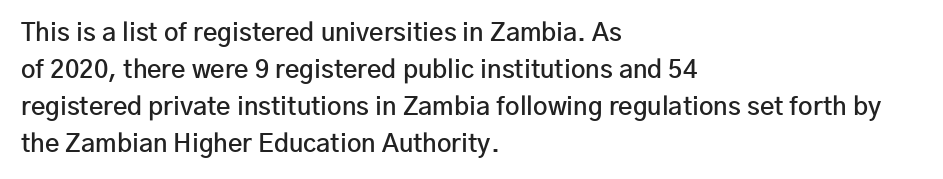
{"italic": "no", "bold": "semi", "underline": "no", "align": "left", "line_spacing": "normal", "line_spacing_ratio": 1.48, "letter_spacing": "normal", "letter_spacing_em": 0.0, "glyph_px": 25}
